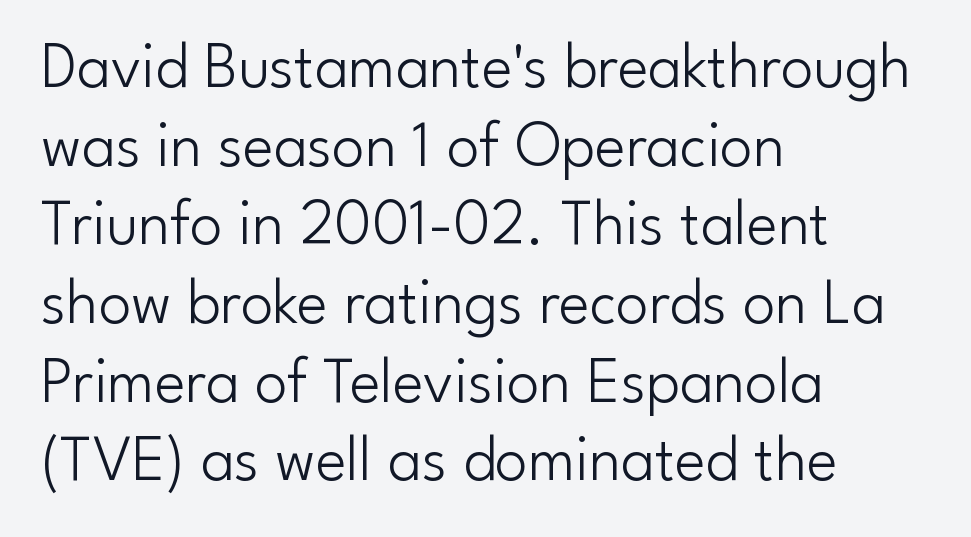
{"serif": "no", "italic": "no", "bold": "no", "weight": "light", "width": "normal", "stroke_contrast": "low", "x_height": "small", "monospaced": "no", "underline": "no", "align": "left", "line_spacing_ratio": 1.21, "letter_spacing": "normal", "letter_spacing_em": 0.0, "glyph_px": 65}
